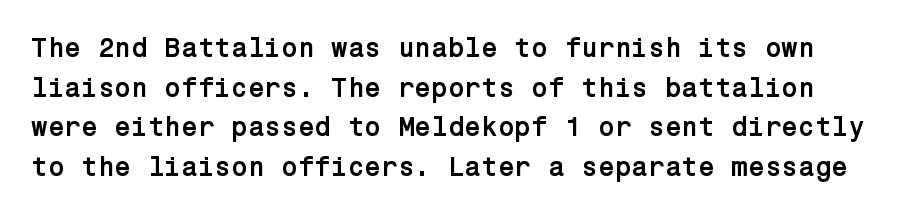
Has an underline been added? It has not. Is the letter spacing exaggerated? No — it looks like the ordinary default. The letters stand upright; this is a roman face. The sample has been set heavy, in full bold. The space between consecutive lines is moderate.
